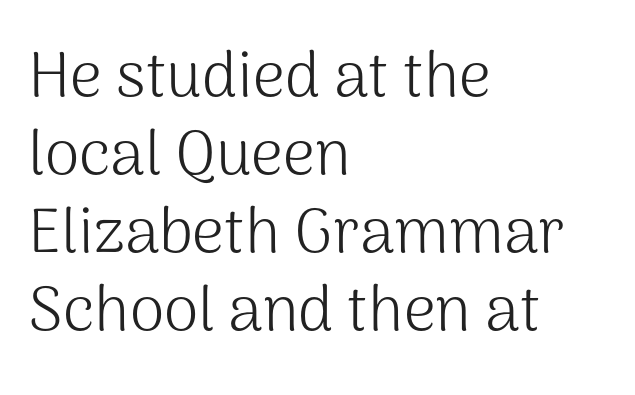
The image shows 63 px light sans-serif type, upright; set left-aligned, line spacing 1.24x, normal letter spacing, not underlined; medium stroke contrast and a medium x-height.
